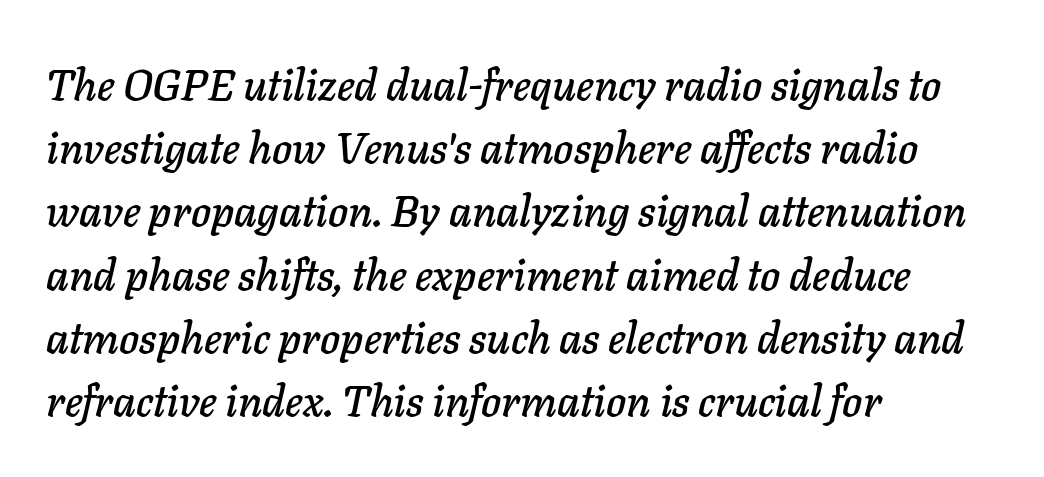
These lines keep a tight, regular rhythm from letter to letter. The compositor pushed each line to the left boundary. Evenly set lines give the paragraph a standard silhouette. Think of a printed novel: that variable character pitch is what you see here. The glyphs look as if they've been sheared to an angle.
